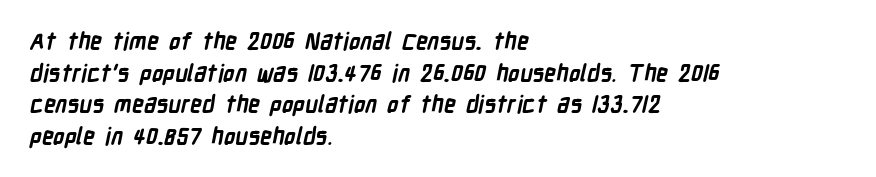
Q: Is the text bold? A: Yes.
Q: Is the text underlined? A: No.
Q: How is the paragraph aligned? A: Left-aligned.
Q: Is the spacing between letters normal or unusually wide? A: Normal.
Q: Is the spacing between lines tight, normal or loose? A: Normal.
